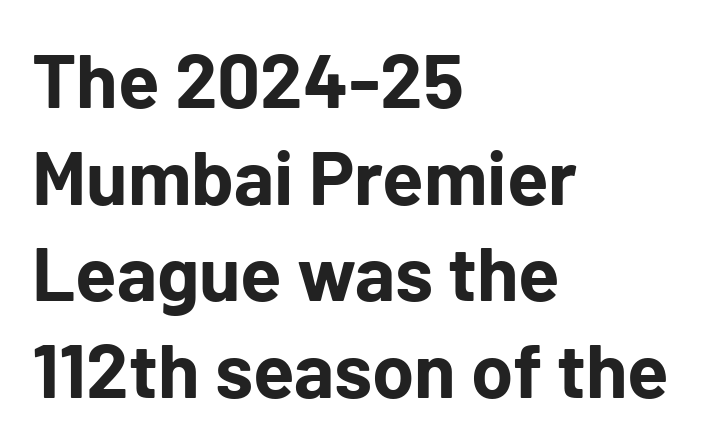
The type is set solid horizontally, with unmodified tracking. The typeface chosen for these lines omits serifs. Compared with an ordinary text face, these strokes are far heavier — a full bold. What's the leading like? Ordinary, nothing unusual.
